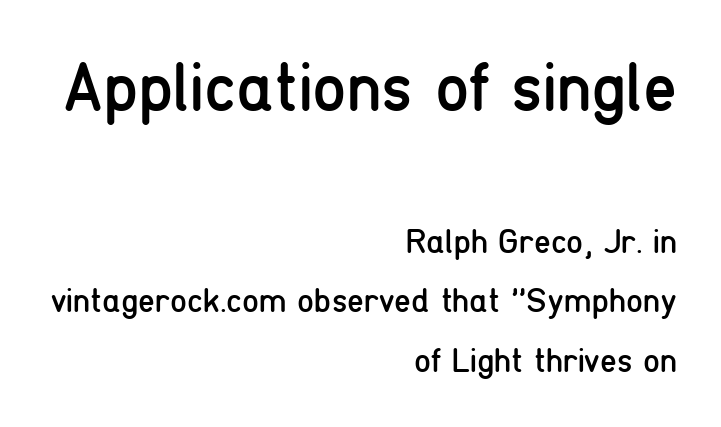
{"serif": "no", "italic": "no", "bold": "no", "weight": "regular", "width": "condensed", "stroke_contrast": "low", "x_height": "medium", "monospaced": "no", "underline": "no", "align": "right", "line_spacing_ratio": 1.75, "letter_spacing": "normal", "letter_spacing_em": 0.0, "larger_block": "first", "size_ratio": 2.03, "glyph_px": 69}
